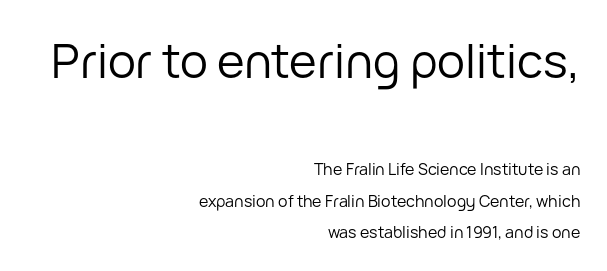
Q: Is the text bold? A: No.
Q: Is the text italic (slanted)? A: No, it is upright.
Q: Is the typeface a serif or a sans-serif typeface? A: Sans-serif.
Q: Is the text underlined? A: No.
Q: How is the paragraph aligned? A: Right-aligned.
Q: Is the spacing between letters normal or unusually wide? A: Normal.
Q: Is the spacing between lines tight, normal or loose? A: Loose.
Q: Which block of text is set in a larger size, the first (top) or the second (bottom)? A: The first (top) one.
Q: Width (condensed, normal, or wide)? A: Normal.
Q: Stroke contrast? A: Low.
Q: x-height? A: Medium.
Q: Monospaced? A: No.
